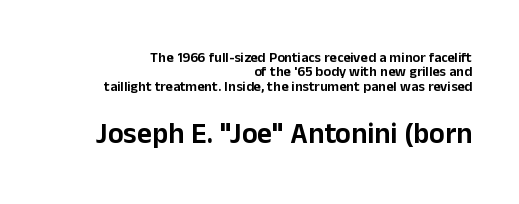
Q: Is the text italic (slanted)? A: No, it is upright.
Q: Is the typeface a serif or a sans-serif typeface? A: Sans-serif.
Q: Is the text underlined? A: No.
Q: How is the paragraph aligned? A: Right-aligned.
Q: Is the spacing between letters normal or unusually wide? A: Normal.
Q: Is the spacing between lines tight, normal or loose? A: Tight.
Q: Which block of text is set in a larger size, the first (top) or the second (bottom)? A: The second (bottom) one.
Q: Width (condensed, normal, or wide)? A: Normal.
Q: Stroke contrast? A: Low.
Q: x-height? A: Medium.
Q: Monospaced? A: No.
